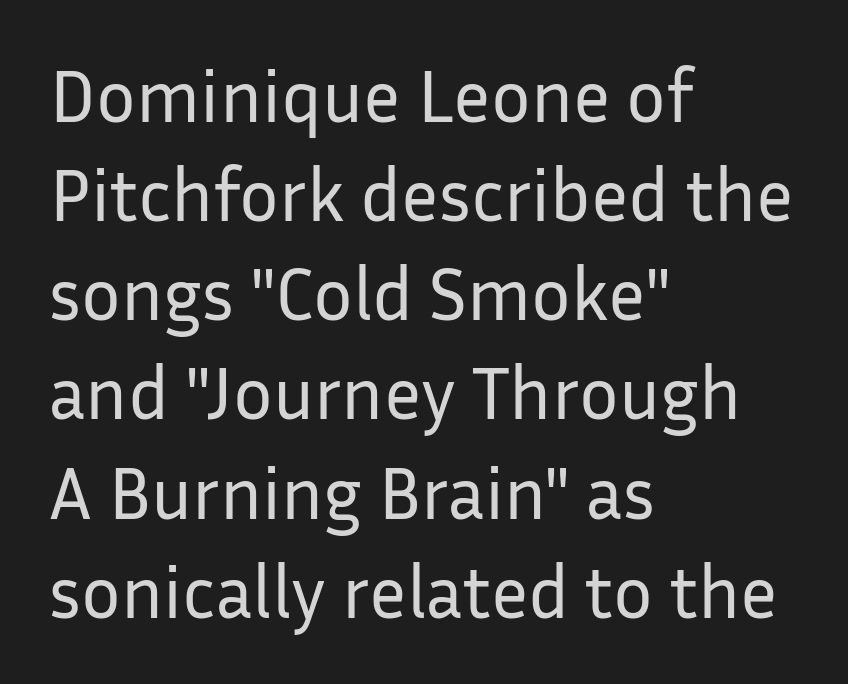
Q: Is the text bold? A: No.
Q: Is the text italic (slanted)? A: No, it is upright.
Q: Is the typeface a serif or a sans-serif typeface? A: Sans-serif.
Q: Is the text underlined? A: No.
Q: How is the paragraph aligned? A: Left-aligned.
Q: Is the spacing between letters normal or unusually wide? A: Normal.
Q: Is the spacing between lines tight, normal or loose? A: Normal.
Q: Width (condensed, normal, or wide)? A: Normal.
Q: Stroke contrast? A: Low.
Q: x-height? A: Medium.
Q: Monospaced? A: No.
